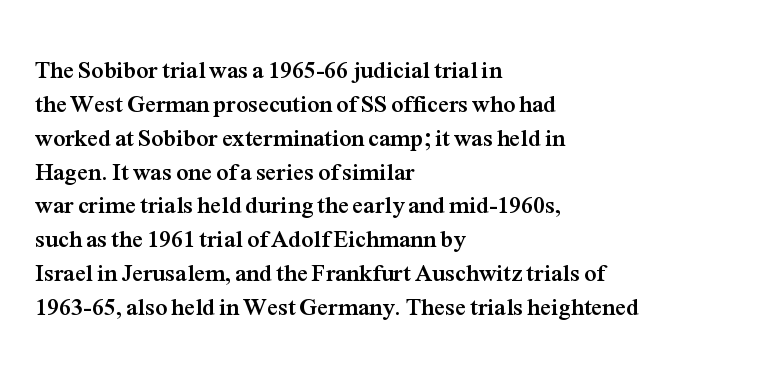
Check under the words: just untouched page. The lettering stays uniformly vertical, giving the passage a roman look. Does the weight exceed regular? Yes, all the way to bold. Leading: standard.
